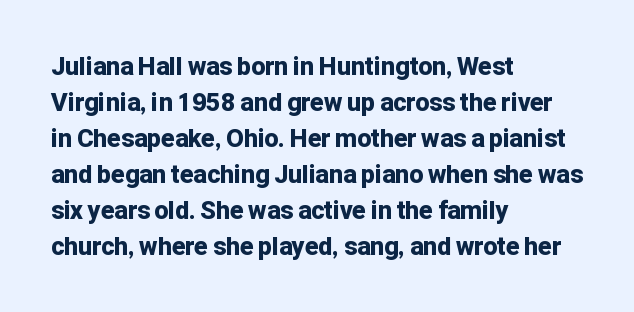
The image shows 25 px bold type, upright; set left-aligned, normal line spacing (1.44x), normal letter spacing, not underlined.
